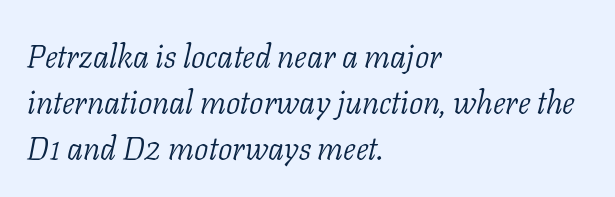
The image shows 32 px light serif type, italic (leaning right); set left-aligned, normal line spacing (1.43x), normal letter spacing, not underlined; low stroke contrast and a medium x-height.
